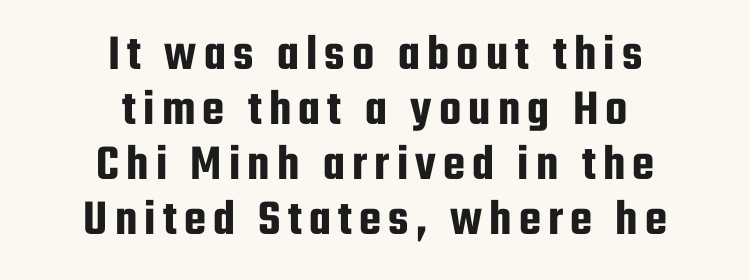
Q: Is the text italic (slanted)? A: No, it is upright.
Q: Is the typeface a serif or a sans-serif typeface? A: Sans-serif.
Q: Is the text underlined? A: No.
Q: How is the paragraph aligned? A: Centered.
Q: Is the spacing between lines tight, normal or loose? A: Tight.
Q: Width (condensed, normal, or wide)? A: Condensed.
Q: Stroke contrast? A: Low.
Q: x-height? A: Medium.
Q: Monospaced? A: No.
